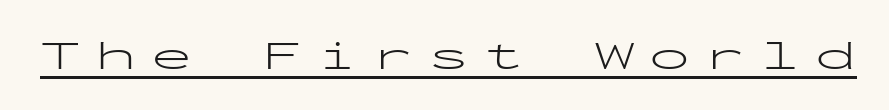
The image shows 41 px light, wide sans-serif type, upright, monospaced; set unusually wide letter spacing (+0.35 em), underlined; low stroke contrast and a medium x-height.
